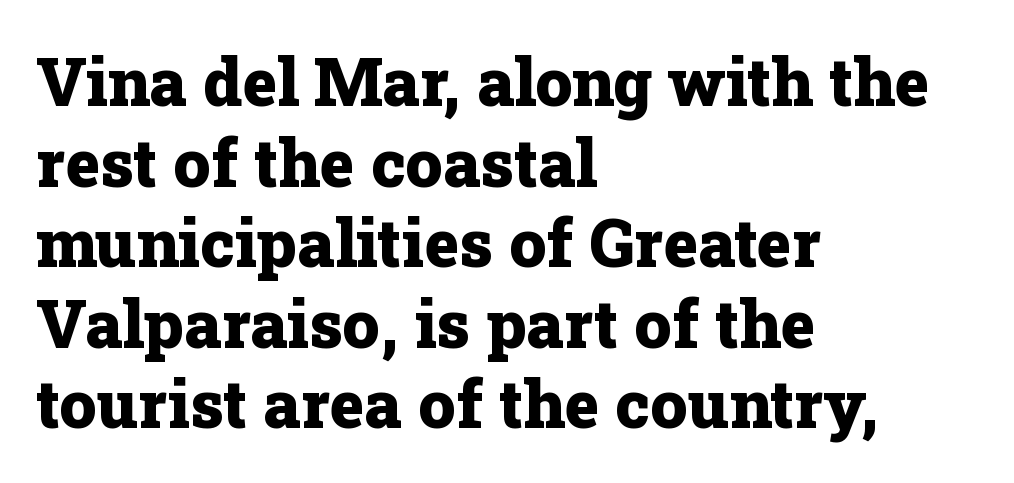
{"serif": "yes", "italic": "no", "bold": "yes", "weight": "heavy", "width": "normal", "stroke_contrast": "low", "x_height": "medium", "monospaced": "no", "underline": "no", "align": "left", "line_spacing_ratio": 1.22, "letter_spacing": "normal", "letter_spacing_em": 0.0, "glyph_px": 66}
